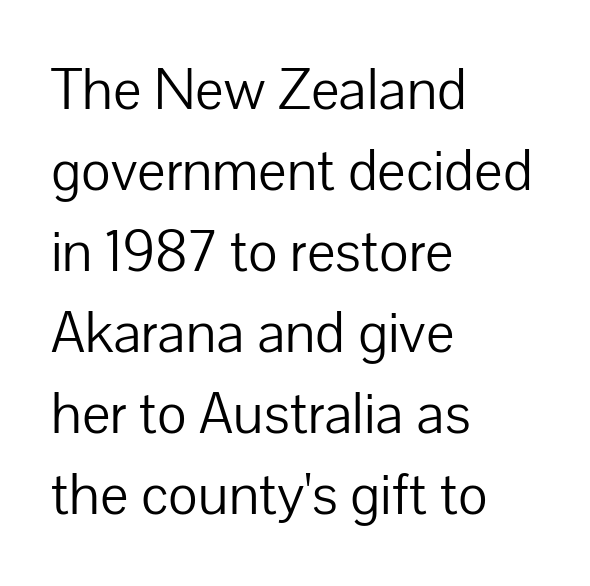
The image shows 60 px light sans-serif type, upright; set left-aligned, normal line spacing (1.35x), normal letter spacing, not underlined; low stroke contrast and a medium x-height.
